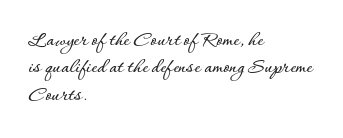
Q: Is the text italic (slanted)? A: Yes.
Q: Is the text underlined? A: No.
Q: How is the paragraph aligned? A: Left-aligned.
Q: Is the spacing between letters normal or unusually wide? A: Normal.
Q: Is the spacing between lines tight, normal or loose? A: Normal.
